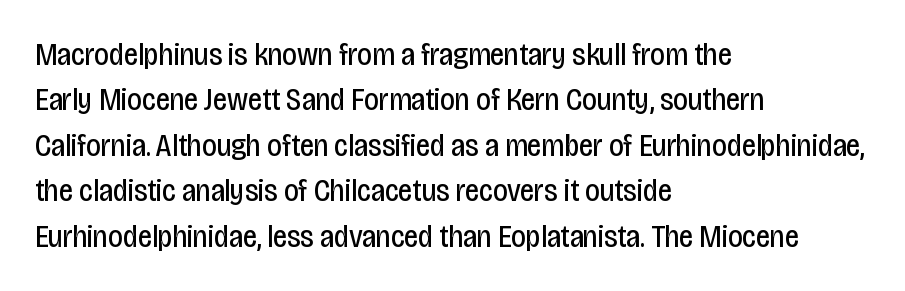
{"serif": "no", "italic": "no", "bold": "no", "weight": "regular", "width": "condensed", "stroke_contrast": "low", "x_height": "large", "monospaced": "no", "underline": "no", "align": "left", "line_spacing": "normal", "line_spacing_ratio": 1.42, "letter_spacing": "normal", "letter_spacing_em": 0.0, "glyph_px": 32}
